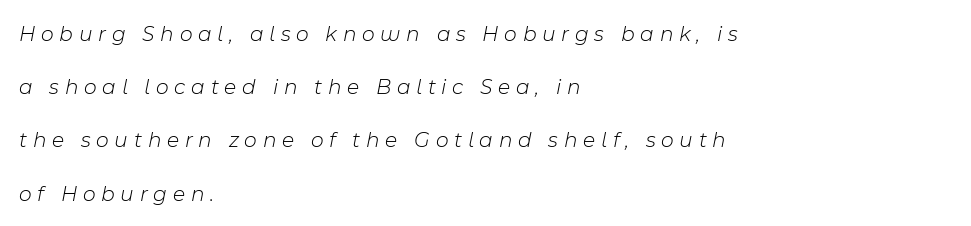
The image shows 22 px text type, italic (leaning right); set left-aligned, loose line spacing (2.42x), unusually wide letter spacing (+0.26 em), not underlined.
